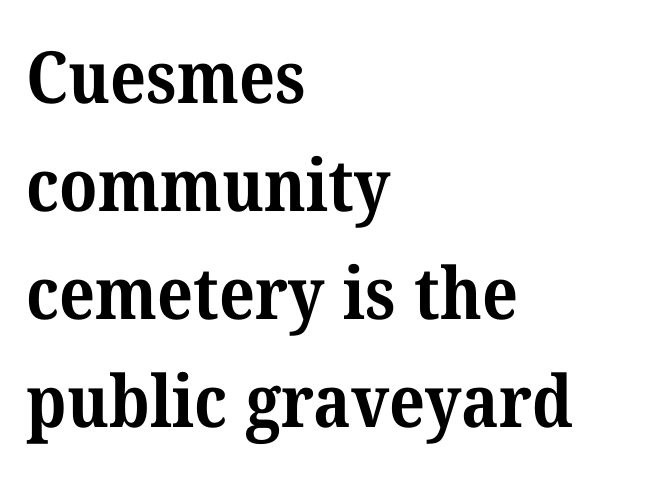
Q: Is the text bold? A: Yes.
Q: Is the typeface a serif or a sans-serif typeface? A: Serif.
Q: Is the text underlined? A: No.
Q: How is the paragraph aligned? A: Left-aligned.
Q: Is the spacing between letters normal or unusually wide? A: Normal.
Q: Is the spacing between lines tight, normal or loose? A: Normal.
Q: Width (condensed, normal, or wide)? A: Normal.
Q: Stroke contrast? A: Medium.
Q: x-height? A: Medium.
Q: Monospaced? A: No.
